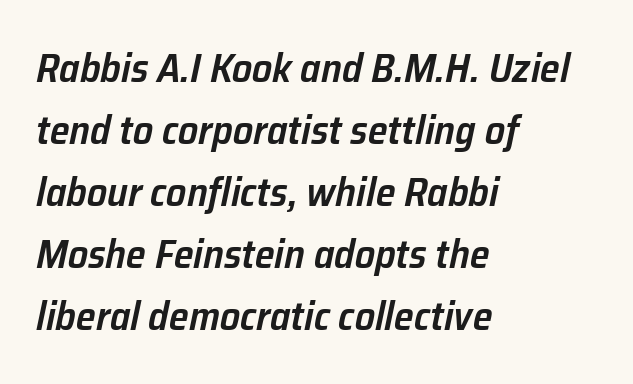
Q: Is the text bold? A: Semi-bold.
Q: Is the text italic (slanted)? A: Yes, it leans right by about 12 degrees.
Q: Is the text underlined? A: No.
Q: How is the paragraph aligned? A: Left-aligned.
Q: Is the spacing between letters normal or unusually wide? A: Normal.
Q: Is the spacing between lines tight, normal or loose? A: Normal.
Q: Width (condensed, normal, or wide)? A: Normal.
Q: Stroke contrast? A: Low.
Q: x-height? A: Medium.
Q: Monospaced? A: No.
